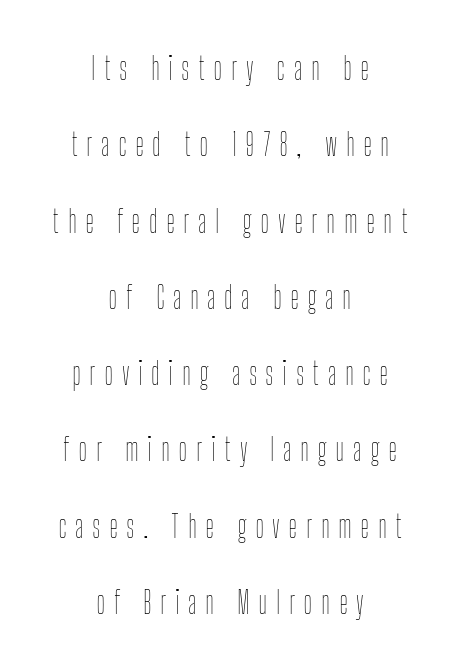
The image shows 31 px thin, condensed type, upright; set centered, loose line spacing (2.46x), unusually wide letter spacing (+0.27 em), not underlined; low stroke contrast and a medium x-height.
